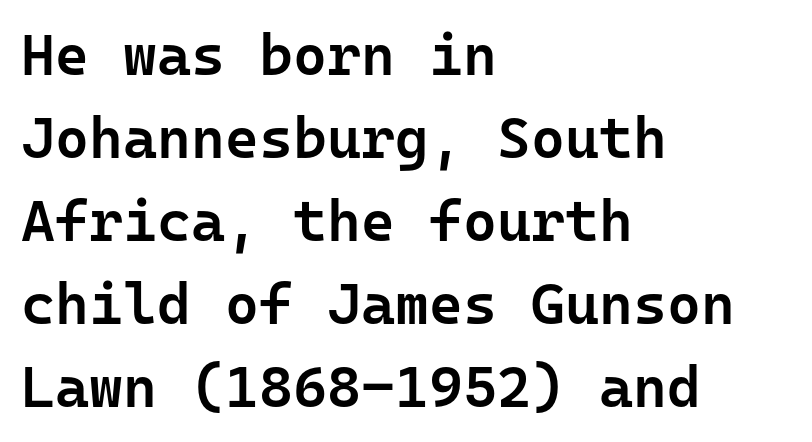
{"serif": "no", "italic": "no", "bold": "semi", "weight": "semibold", "width": "normal", "stroke_contrast": "low", "x_height": "medium", "monospaced": "yes", "underline": "no", "align": "left", "line_spacing": "normal", "line_spacing_ratio": 1.43, "letter_spacing": "normal", "letter_spacing_em": 0.0, "glyph_px": 58}
